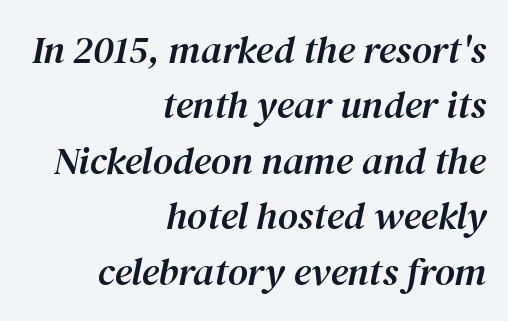
The image shows 39 px serif type, italic (leaning right); set right-aligned, normal line spacing (1.42x), normal letter spacing, not underlined; medium stroke contrast and a medium x-height.
